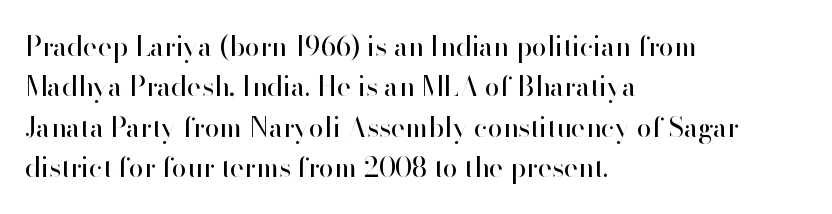
Q: Is the text bold? A: No.
Q: Is the text italic (slanted)? A: No, it is upright.
Q: Is the text underlined? A: No.
Q: How is the paragraph aligned? A: Left-aligned.
Q: Is the spacing between letters normal or unusually wide? A: Normal.
Q: Is the spacing between lines tight, normal or loose? A: Normal.
